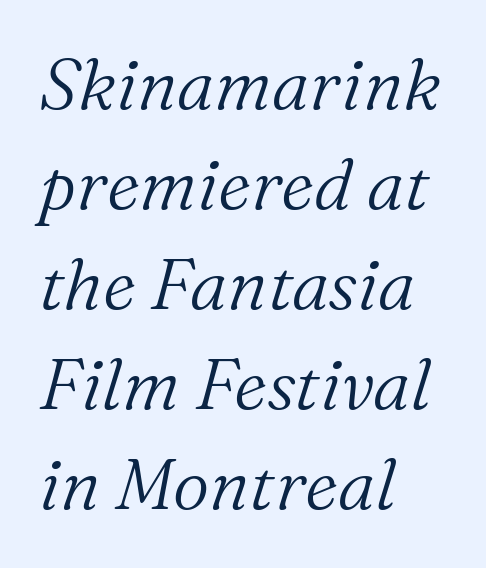
The image shows 71 px light serif type, italic (leaning right); set left-aligned, normal line spacing (1.41x), normal letter spacing, not underlined; medium stroke contrast and a medium x-height.
